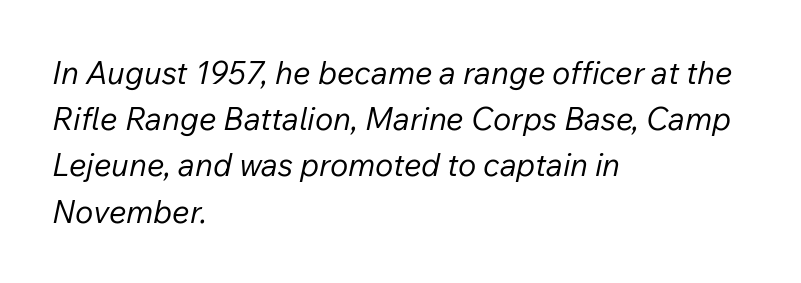
The image shows 31 px regular-weight type, italic (leaning right); set left-aligned, normal line spacing (1.49x), normal letter spacing, not underlined; low stroke contrast and a medium x-height.
